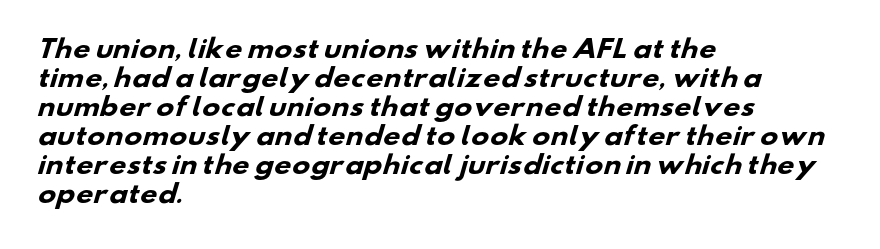
Q: Is the text bold? A: Yes.
Q: Is the text underlined? A: No.
Q: How is the paragraph aligned? A: Left-aligned.
Q: Is the spacing between letters normal or unusually wide? A: Normal.
